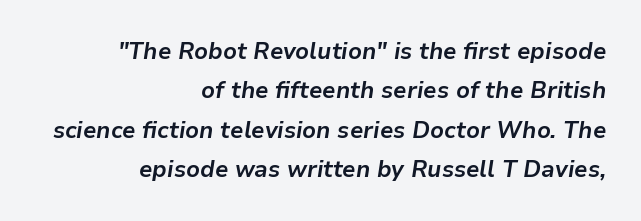
{"italic": "yes", "lean": "right", "slant_degrees": 9, "bold": "yes", "underline": "no", "align": "right", "line_spacing_ratio": 1.71, "letter_spacing": "normal", "letter_spacing_em": 0.0, "glyph_px": 23}
